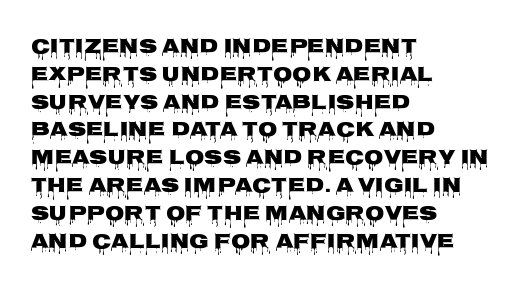
The image shows 20 px bold type, upright; set left-aligned, normal line spacing (1.39x), normal letter spacing, not underlined.
